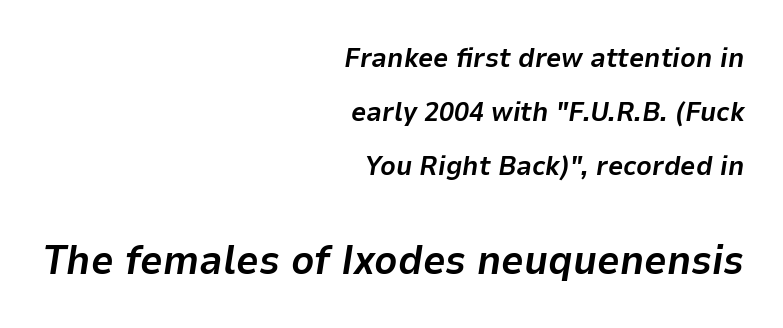
The letters advance in unequal steps, a hallmark of proportional type. Does the bottom block carry the larger type? Yes, it does. Compared with typical body copy, the letter spacing here is the same. The foot of each line stays bare and open.
